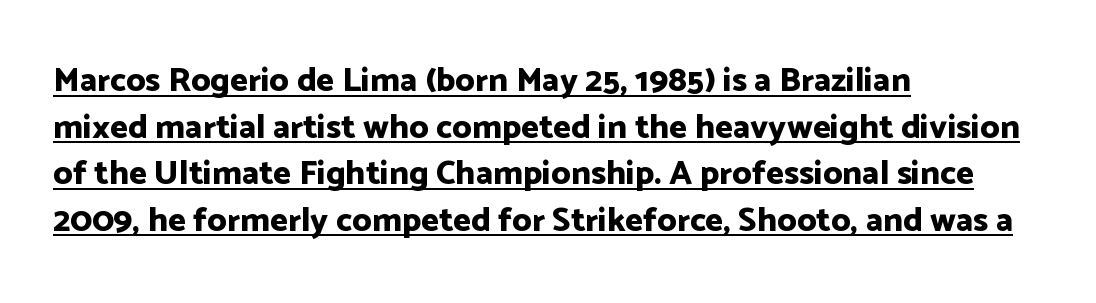
Observe the absence of serifs on each vertical stroke in this sample. The designer left line spacing at the default. On the weight axis this lands at bold, roughly 700. This sample carries an underscore along the baseline area.
